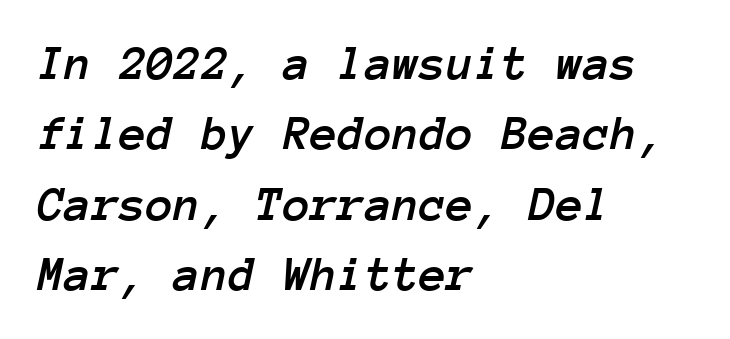
Q: Is the text italic (slanted)? A: Yes, it leans right by about 12 degrees.
Q: Is the text underlined? A: No.
Q: How is the paragraph aligned? A: Left-aligned.
Q: Is the spacing between letters normal or unusually wide? A: Normal.
Q: Is the spacing between lines tight, normal or loose? A: Normal.
Q: Width (condensed, normal, or wide)? A: Normal.
Q: Stroke contrast? A: Low.
Q: x-height? A: Medium.
Q: Monospaced? A: Yes.
